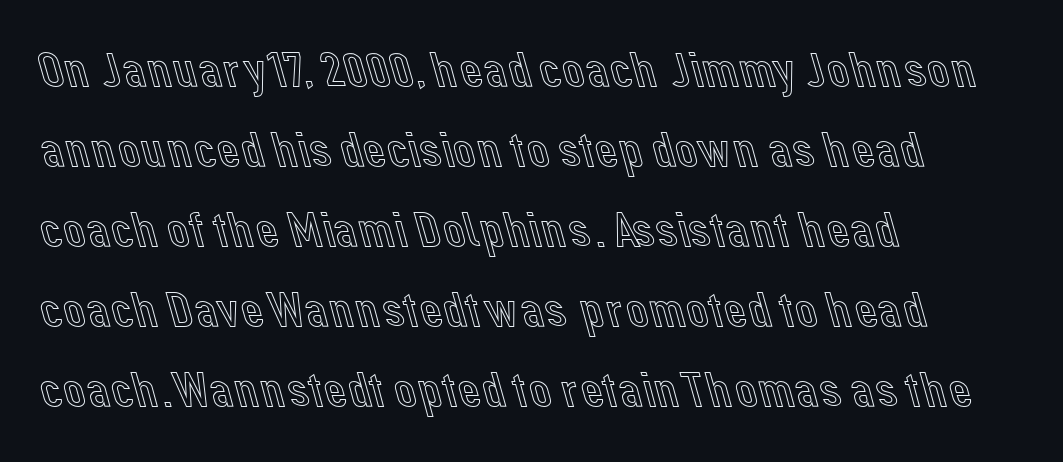
The image shows 50 px text type; set left-aligned, normal line spacing (1.6x), normal letter spacing, not underlined; a medium x-height.
